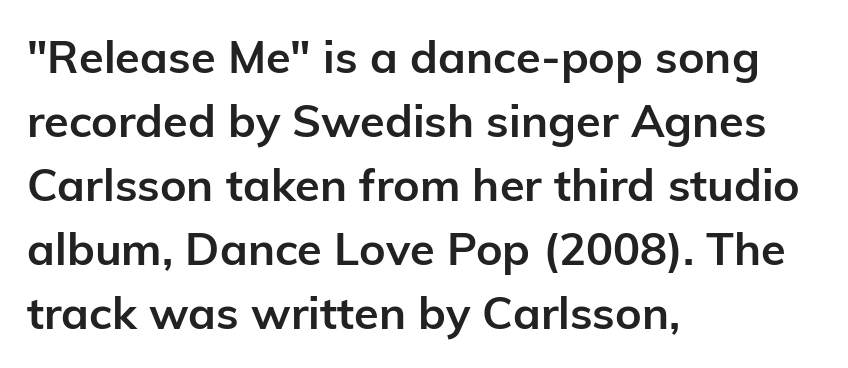
{"serif": "no", "italic": "no", "bold": "yes", "weight": "semibold", "width": "normal", "stroke_contrast": "low", "x_height": "medium", "monospaced": "no", "underline": "no", "align": "left", "line_spacing": "normal", "line_spacing_ratio": 1.42, "letter_spacing": "normal", "letter_spacing_em": 0.0, "glyph_px": 45}
